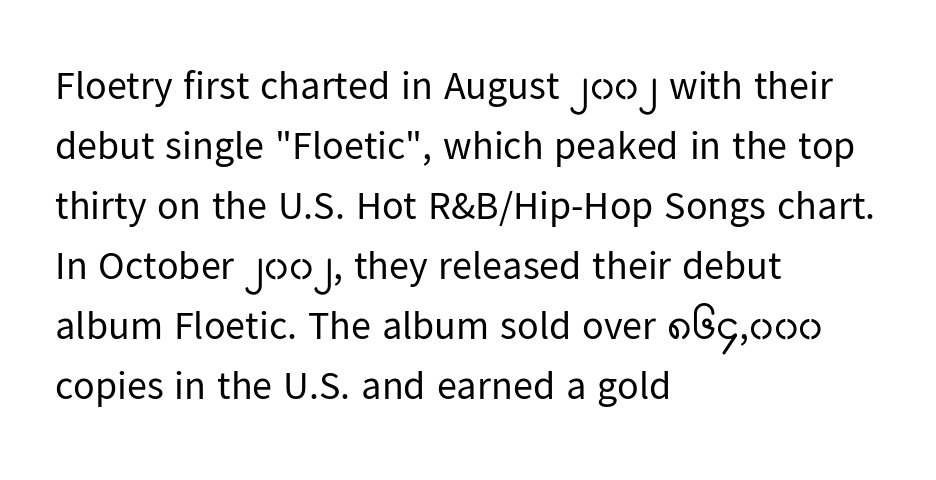
{"serif": "no", "italic": "no", "bold": "no", "weight": "regular", "width": "normal", "stroke_contrast": "low", "x_height": "medium", "monospaced": "no", "underline": "no", "align": "left", "line_spacing": "normal", "line_spacing_ratio": 1.5, "letter_spacing": "normal", "letter_spacing_em": 0.0, "glyph_px": 40}
